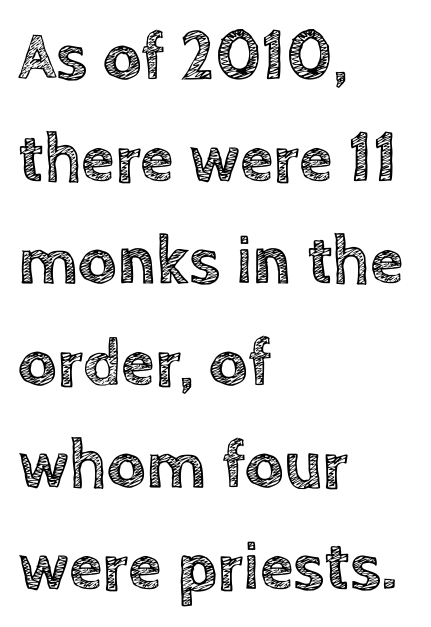
Q: Is the text italic (slanted)? A: No, it is upright.
Q: Is the text underlined? A: No.
Q: How is the paragraph aligned? A: Left-aligned.
Q: Is the spacing between letters normal or unusually wide? A: Normal.
Q: Is the spacing between lines tight, normal or loose? A: Normal.
Q: Width (condensed, normal, or wide)? A: Normal.
Q: x-height? A: Large.
Q: Monospaced? A: No.
